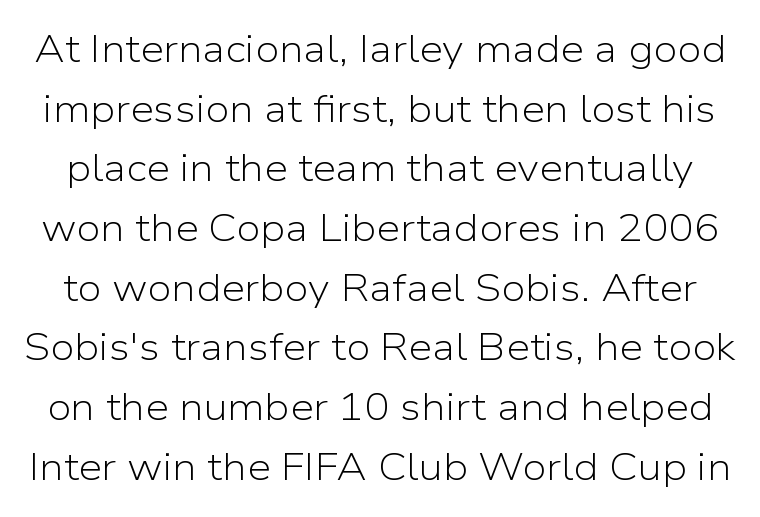
{"serif": "no", "italic": "no", "bold": "no", "weight": "light", "width": "normal", "stroke_contrast": "low", "x_height": "medium", "monospaced": "no", "underline": "no", "line_spacing": "normal", "line_spacing_ratio": 1.57, "letter_spacing": "normal", "letter_spacing_em": 0.0, "glyph_px": 38}
